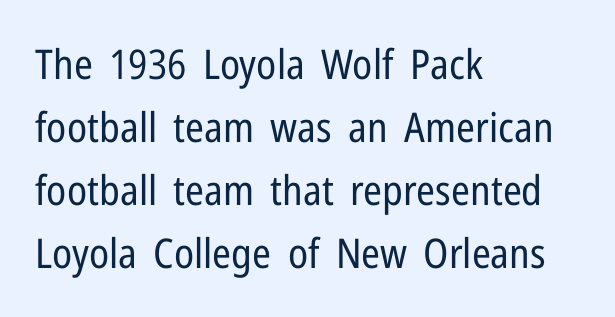
The text was rendered using a sans face with plain stroke endings. The strip under each line holds only bare page. Heaviness? Minimal to ordinary, like unemphasized prose. The compositor pushed each line to the left boundary. This sample uses plain, unmodified letter spacing.
